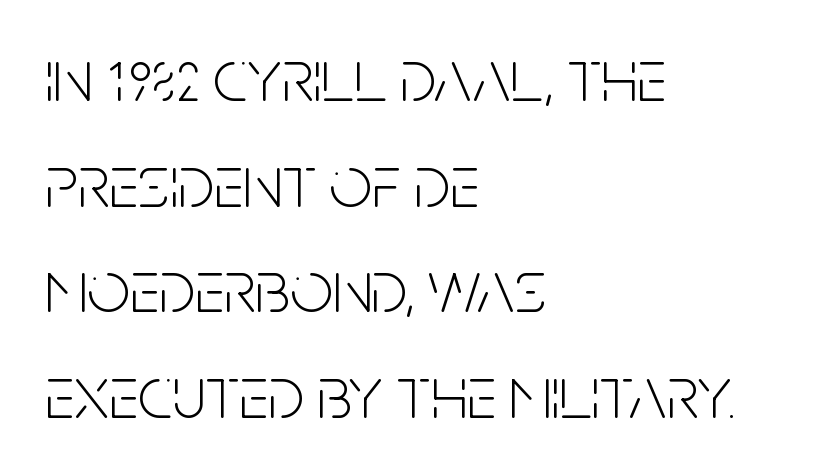
{"serif": "no", "italic": "no", "bold": "no", "weight": "light", "width": "condensed", "stroke_contrast": "low", "x_height": "large", "monospaced": "no", "underline": "no", "align": "left", "line_spacing": "normal", "line_spacing_ratio": 1.41, "letter_spacing": "normal", "letter_spacing_em": 0.0, "glyph_px": 75}
